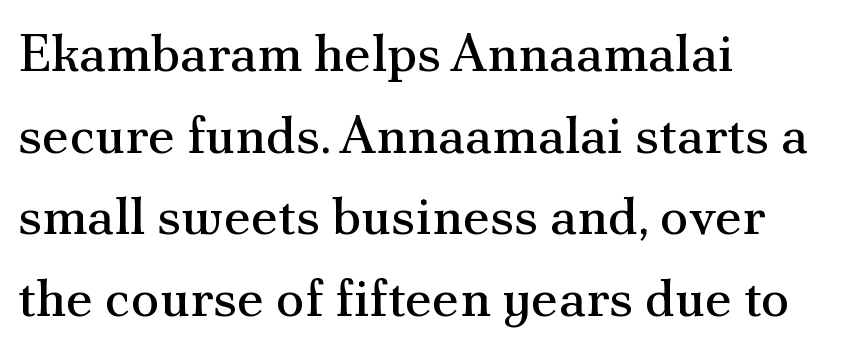
Q: Is the text bold? A: No.
Q: Is the text italic (slanted)? A: No, it is upright.
Q: Is the typeface a serif or a sans-serif typeface? A: Serif.
Q: Is the text underlined? A: No.
Q: How is the paragraph aligned? A: Left-aligned.
Q: Is the spacing between letters normal or unusually wide? A: Normal.
Q: Is the spacing between lines tight, normal or loose? A: Normal.
Q: Width (condensed, normal, or wide)? A: Normal.
Q: Stroke contrast? A: Medium.
Q: x-height? A: Small.
Q: Monospaced? A: No.
